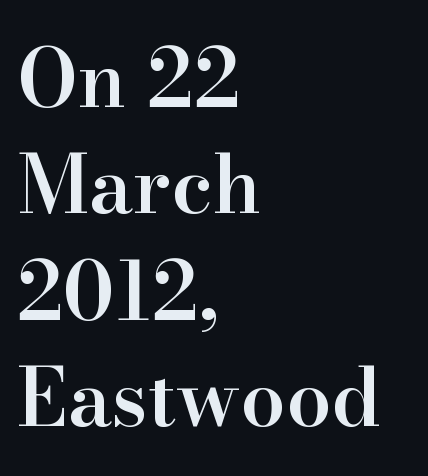
{"serif": "yes", "italic": "no", "bold": "semi", "weight": "semibold", "width": "normal", "stroke_contrast": "high", "x_height": "small", "monospaced": "no", "underline": "no", "align": "left", "line_spacing": "normal", "line_spacing_ratio": 1.33, "letter_spacing": "normal", "letter_spacing_em": 0.0, "glyph_px": 80}
